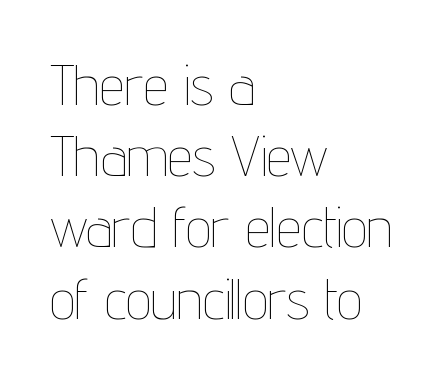
{"italic": "no", "bold": "no", "weight": "thin", "width": "condensed", "stroke_contrast": "low", "x_height": "medium", "monospaced": "no", "underline": "no", "align": "left", "line_spacing": "normal", "line_spacing_ratio": 1.25, "letter_spacing": "normal", "letter_spacing_em": 0.0, "glyph_px": 57}
